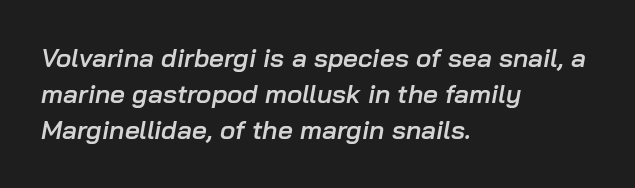
The image shows 26 px text type, italic (leaning right); set left-aligned, normal line spacing (1.39x), normal letter spacing, not underlined.
